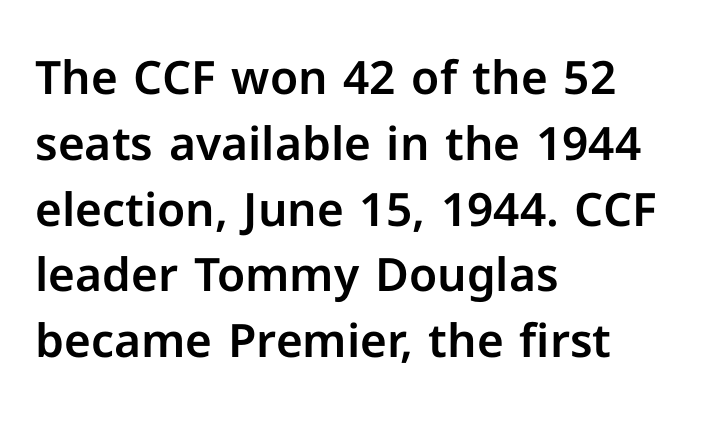
The block of text has a typical density, with ordinary space between rows. No italicization has been applied; the sample stays upright. The passage shown is typeset with a sans-serif family. Line beginnings align vertically; line endings do not. Students, note that the glyphs here touch the page at normal intervals. The space beneath each line is pristine and unruled.
